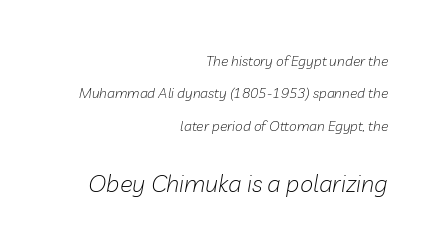
Of the two passages, the one underneath uses the larger point size. The rendering uses a large line-height, opening up the rows. The passage is arranged like a letterhead date or caption credit — flush right. Bare-footed words on every line.
